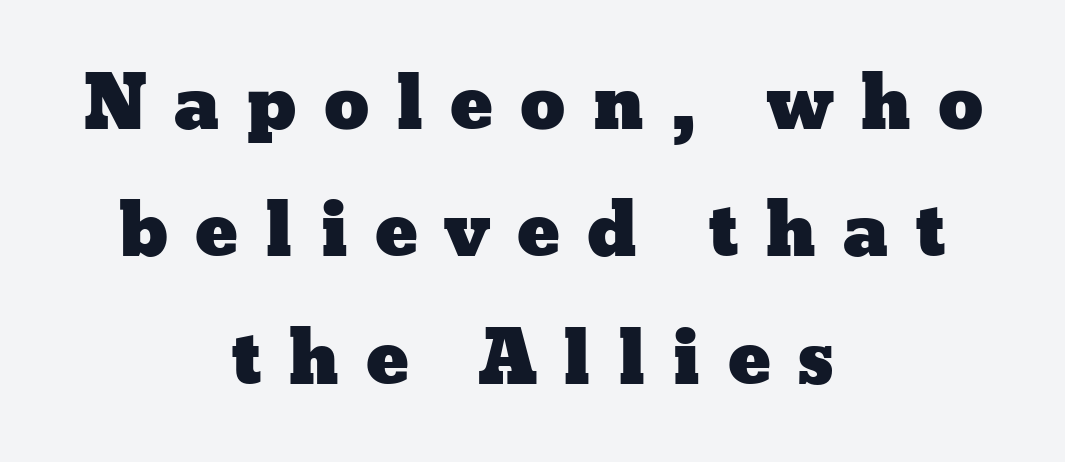
The image shows 72 px wide type, upright; set centered, line spacing 1.77x, unusually wide letter spacing (+0.37 em), not underlined; low stroke contrast and a medium x-height.
